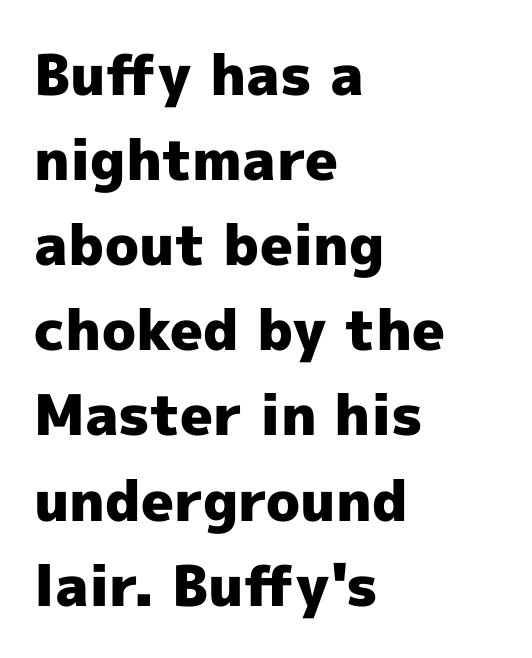
{"serif": "no", "italic": "no", "bold": "yes", "weight": "heavy", "width": "normal", "x_height": "medium", "monospaced": "no", "underline": "no", "align": "left", "line_spacing": "normal", "line_spacing_ratio": 1.52, "letter_spacing": "normal", "letter_spacing_em": 0.0, "glyph_px": 56}
